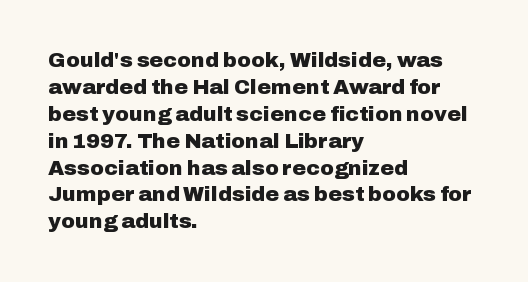
Which margin do the lines hug? The left one — the right edge is uneven. The foot of each line stays bare and open. Strokes here are thick enough to call this a true bold. Does the lettering tilt? It doesn't — this is upright. You could call the tracking neutral — neither tight nor loose. Interline gaps are of average width in this sample.
